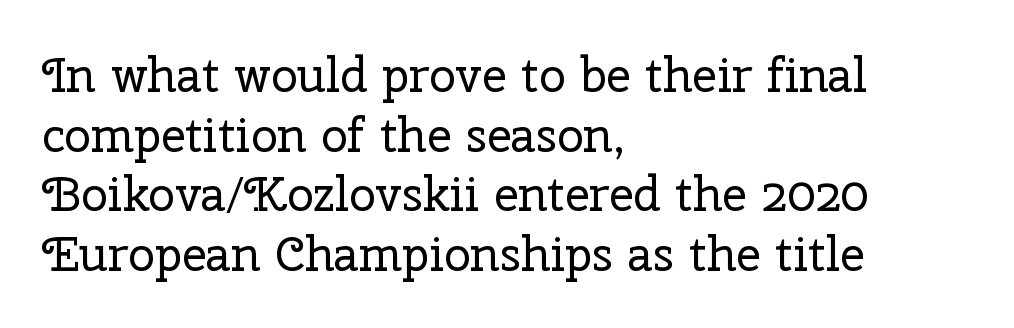
{"serif": "yes", "italic": "no", "bold": "no", "weight": "regular", "width": "normal", "stroke_contrast": "low", "x_height": "medium", "monospaced": "no", "underline": "no", "align": "left", "line_spacing_ratio": 1.24, "letter_spacing": "normal", "letter_spacing_em": 0.0, "glyph_px": 48}
